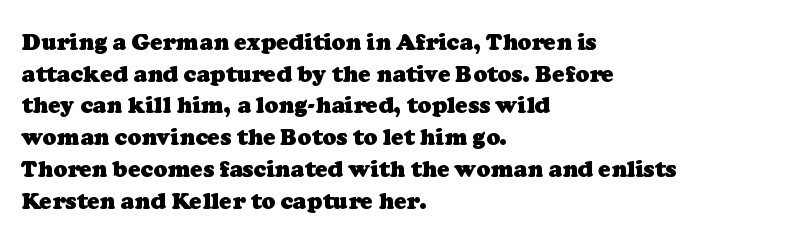
The image shows 23 px bold type; set left-aligned, normal line spacing (1.38x), normal letter spacing, not underlined.
